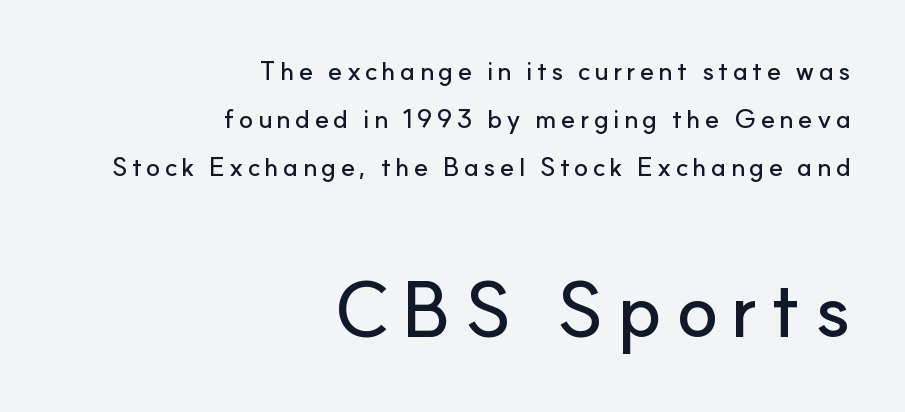
The face used here is a sans, in the tradition of grotesques and geometrics. Between these two stacked blocks, the lower one wins on size. You could not count columns in this text — the font is proportionally spaced. This sample uses an upright cut, with every glyph sitting square on the baseline.
